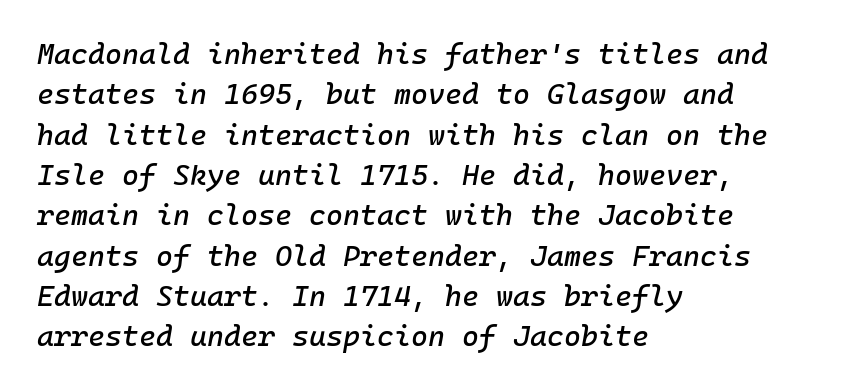
The image shows 29 px text type, italic (leaning right); set left-aligned, normal line spacing (1.39x), normal letter spacing, not underlined; low stroke contrast and a medium x-height.
